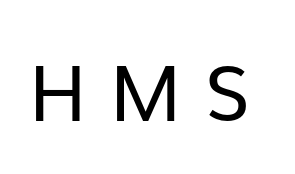
Q: Is the text bold? A: No.
Q: Is the text italic (slanted)? A: No, it is upright.
Q: Is the typeface a serif or a sans-serif typeface? A: Sans-serif.
Q: Is the text underlined? A: No.
Q: Is the spacing between letters normal or unusually wide? A: Unusually wide.
Q: Width (condensed, normal, or wide)? A: Normal.
Q: Stroke contrast? A: Low.
Q: x-height? A: Medium.
Q: Monospaced? A: No.
